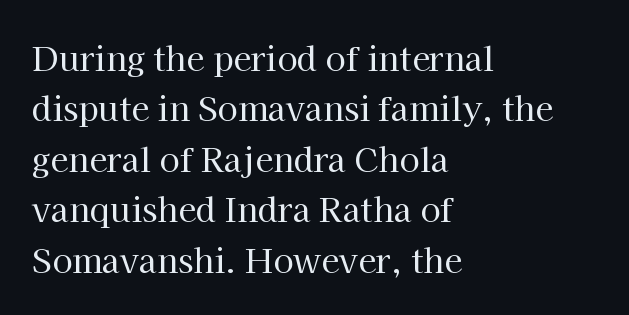
The image shows 33 px regular-weight serif type, upright; set left-aligned, normal line spacing (1.53x), normal letter spacing, not underlined; high stroke contrast and a medium x-height.
